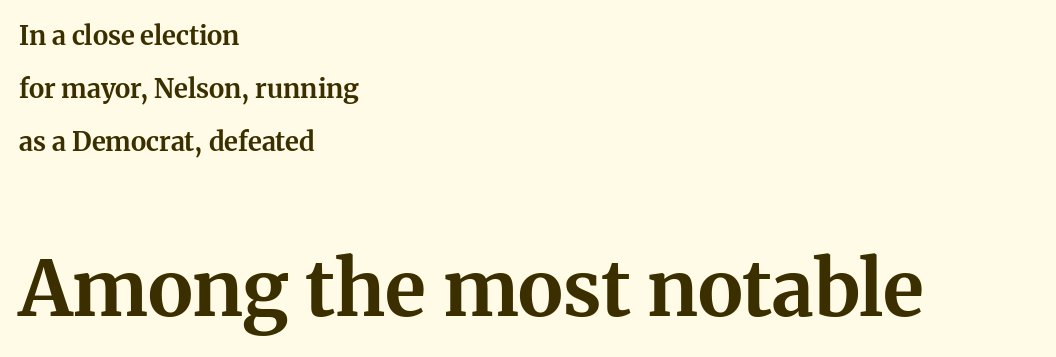
The image shows 77 px bold serif type, upright; set left-aligned, loose line spacing (2.04x), normal letter spacing, not underlined; the second (bottom) block is 2.96x larger; medium stroke contrast and a medium x-height.
